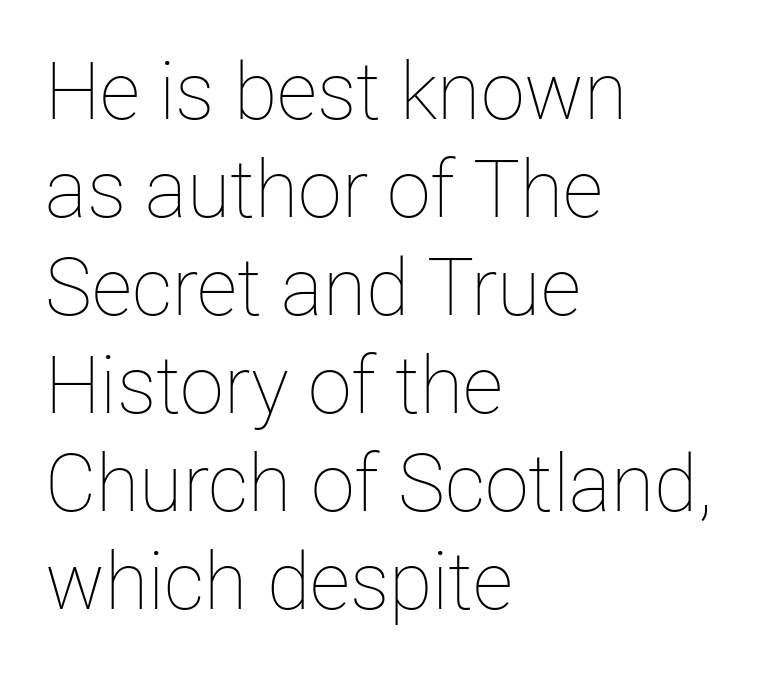
A typesetter would call this zero additional tracking. When letters stand straight like this, we call the style roman or upright. Line starts are locked; line ends wander. You could not count columns in this text — the font is proportionally spaced.
